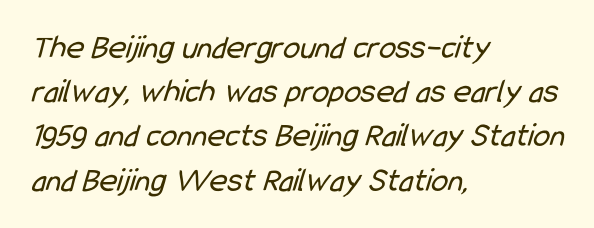
{"serif": "no", "bold": "no", "weight": "regular", "width": "condensed", "stroke_contrast": "low", "x_height": "medium", "monospaced": "no", "underline": "no", "align": "left", "line_spacing": "normal", "line_spacing_ratio": 1.3, "letter_spacing": "normal", "letter_spacing_em": 0.0, "glyph_px": 34}
